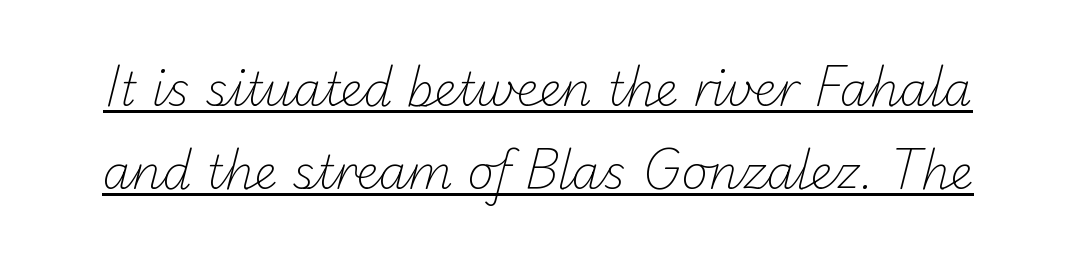
This sample has the flowing, uneven cadence of proportional lettering. Regarding serifs, this sample does without them. The tracking reads as untouched default to a designer's eye. Students, observe the line beneath the letters — that is underlining. On a weight scale, this lands at 450 or below.
